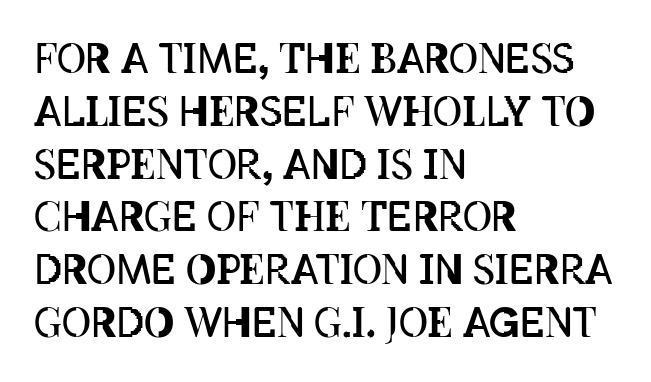
Q: Is the text bold? A: No.
Q: Is the text italic (slanted)? A: No, it is upright.
Q: Is the text underlined? A: No.
Q: How is the paragraph aligned? A: Left-aligned.
Q: Is the spacing between letters normal or unusually wide? A: Normal.
Q: Is the spacing between lines tight, normal or loose? A: Normal.
Q: Width (condensed, normal, or wide)? A: Condensed.
Q: Stroke contrast? A: Low.
Q: x-height? A: Large.
Q: Monospaced? A: No.
